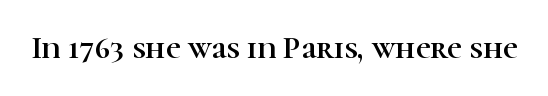
{"serif": "yes", "italic": "no", "width": "normal", "stroke_contrast": "high", "x_height": "medium", "monospaced": "no", "underline": "no", "letter_spacing": "normal", "letter_spacing_em": 0.0, "glyph_px": 32}
